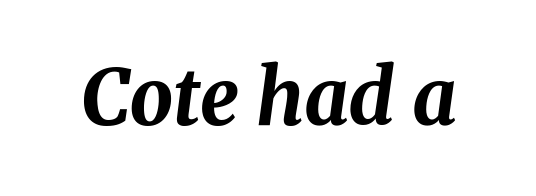
Q: Is the text bold? A: Yes.
Q: Is the text italic (slanted)? A: Yes, it leans right by about 8 degrees.
Q: Is the text underlined? A: No.
Q: Is the spacing between letters normal or unusually wide? A: Normal.
Q: Width (condensed, normal, or wide)? A: Normal.
Q: Stroke contrast? A: Medium.
Q: x-height? A: Medium.
Q: Monospaced? A: No.
